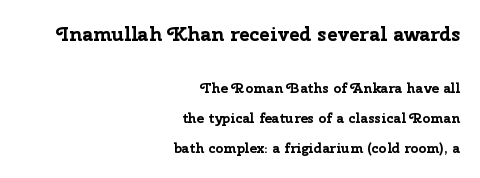
Letters rest on an invisible, unmarked baseline. Character size in the leading block exceeds that of the trailing block. No italicization has been applied; the sample stays upright. How heavy is the stroke? Heavy — this is a bold. The designer dialed line spacing up above the default. The face used here is rendered with its standard letterfit.
